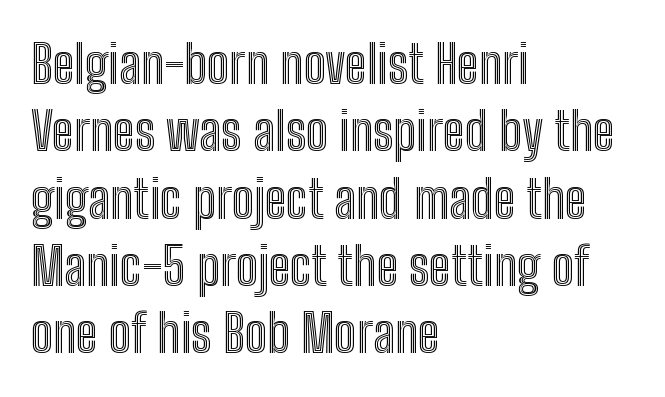
Q: Is the text italic (slanted)? A: No, it is upright.
Q: Is the text underlined? A: No.
Q: How is the paragraph aligned? A: Left-aligned.
Q: Is the spacing between letters normal or unusually wide? A: Normal.
Q: Is the spacing between lines tight, normal or loose? A: Normal.
Q: Width (condensed, normal, or wide)? A: Condensed.
Q: x-height? A: Medium.
Q: Monospaced? A: No.
